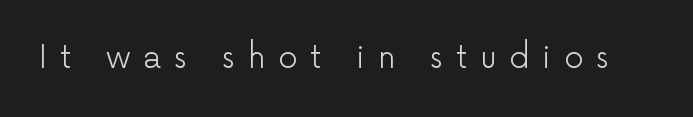
{"serif": "no", "italic": "no", "bold": "no", "weight": "light", "width": "normal", "stroke_contrast": "low", "x_height": "medium", "monospaced": "no", "underline": "no", "letter_spacing": "wide", "letter_spacing_em": 0.41, "glyph_px": 31}
